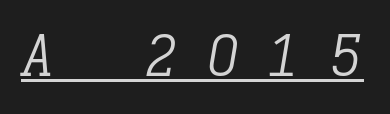
Inter-character spacing is expanded well beyond the font's built-in metrics. The font's italic variant was chosen for this text. The face used here is monospaced, like something from a code editor. The glyphs are accompanied by a horizontal stroke just below them. The glyphs in this specimen are seriffed. Is the stroke heavy? The answer is a plain regular-or-lighter.
